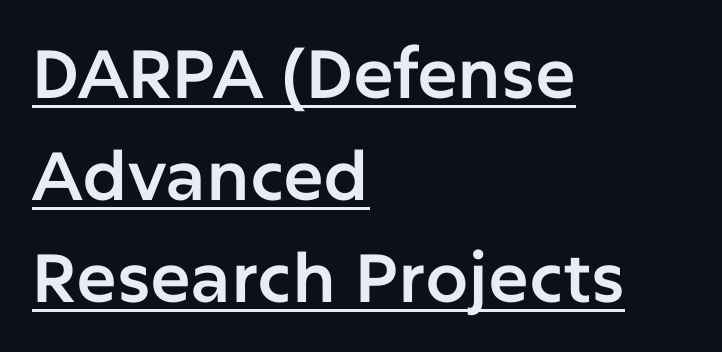
Serif or sans? Sans — the stroke terminals are bare. Observe the ordinary spacing: letters are neighbours, not strangers. The designer left line spacing at the default. Visually the block forms a straight wall on the left and a jagged coastline on the right.
